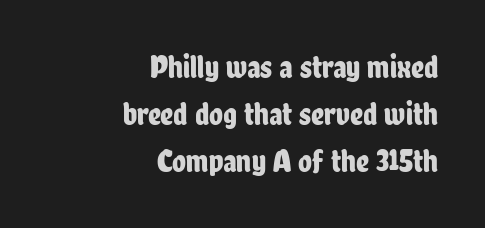
Q: Is the text italic (slanted)? A: No, it is upright.
Q: Is the typeface a serif or a sans-serif typeface? A: Sans-serif.
Q: Is the text underlined? A: No.
Q: How is the paragraph aligned? A: Right-aligned.
Q: Is the spacing between letters normal or unusually wide? A: Normal.
Q: Is the spacing between lines tight, normal or loose? A: Normal.
Q: Width (condensed, normal, or wide)? A: Condensed.
Q: Stroke contrast? A: Low.
Q: x-height? A: Medium.
Q: Monospaced? A: No.
